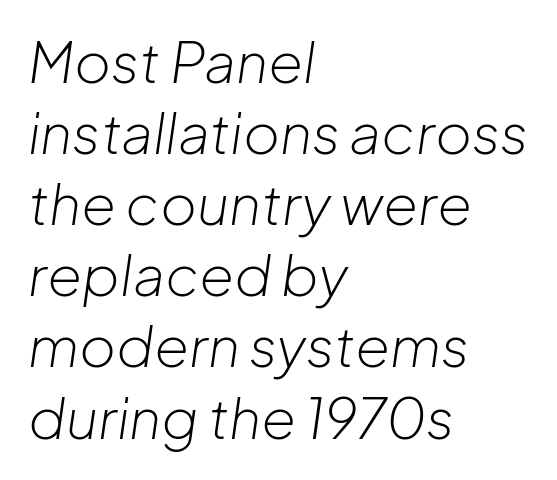
The image shows 56 px light type, italic (leaning right); set left-aligned, normal line spacing (1.27x), normal letter spacing, not underlined; low stroke contrast and a medium x-height.
